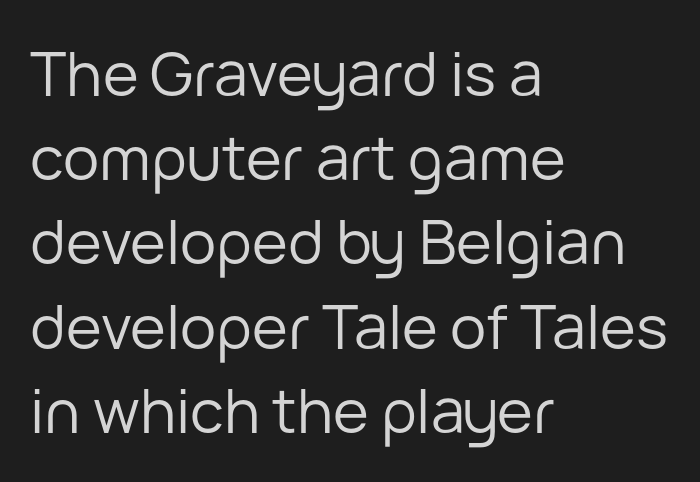
The image shows 61 px regular-weight sans-serif type, upright; set left-aligned, normal line spacing (1.38x), normal letter spacing, not underlined; low stroke contrast and a medium x-height.
